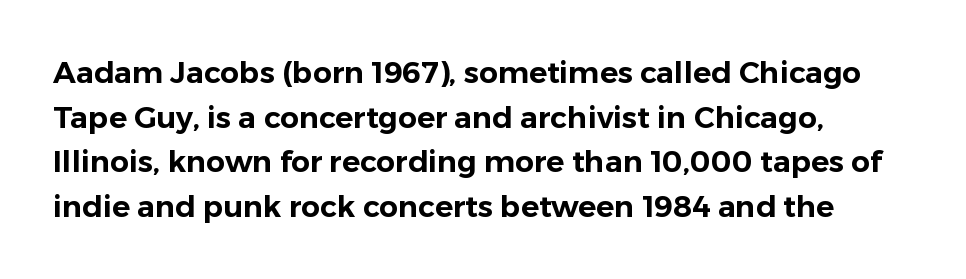
The image shows 30 px sans-serif type, upright; set left-aligned, normal line spacing (1.49x), normal letter spacing, not underlined; low stroke contrast and a medium x-height.
